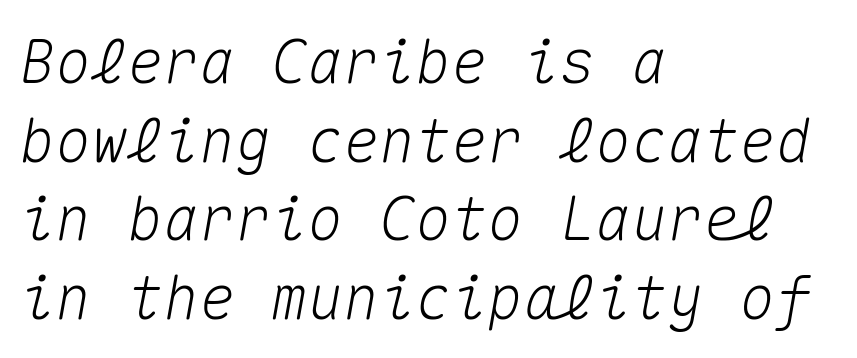
Q: Is the text italic (slanted)? A: Yes, it leans right by about 10 degrees.
Q: Is the text underlined? A: No.
Q: How is the paragraph aligned? A: Left-aligned.
Q: Is the spacing between letters normal or unusually wide? A: Normal.
Q: Is the spacing between lines tight, normal or loose? A: Normal.
Q: Width (condensed, normal, or wide)? A: Normal.
Q: Stroke contrast? A: Medium.
Q: x-height? A: Medium.
Q: Monospaced? A: Yes.
